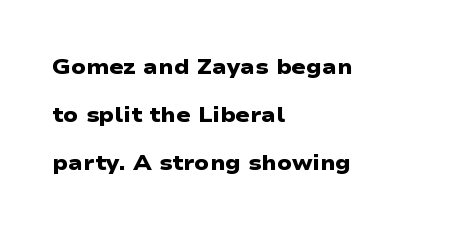
Q: Is the text bold? A: Yes.
Q: Is the text underlined? A: No.
Q: How is the paragraph aligned? A: Left-aligned.
Q: Is the spacing between letters normal or unusually wide? A: Normal.
Q: Is the spacing between lines tight, normal or loose? A: Loose.
